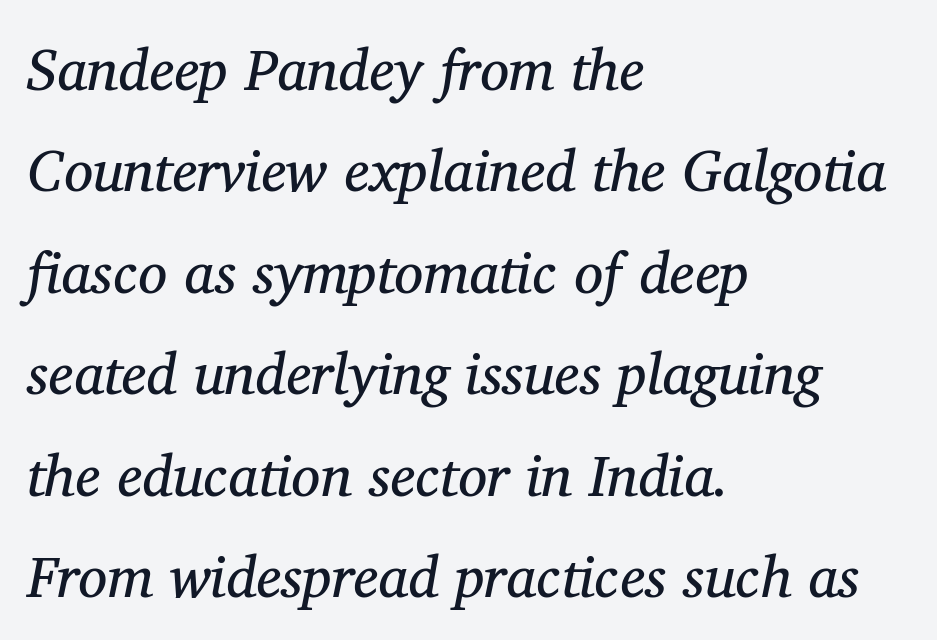
{"serif": "yes", "italic": "yes", "lean": "right", "slant_degrees": 11, "bold": "no", "weight": "regular", "width": "normal", "stroke_contrast": "medium", "x_height": "medium", "monospaced": "no", "underline": "no", "align": "left", "line_spacing_ratio": 1.75, "letter_spacing": "normal", "letter_spacing_em": 0.0, "glyph_px": 58}
